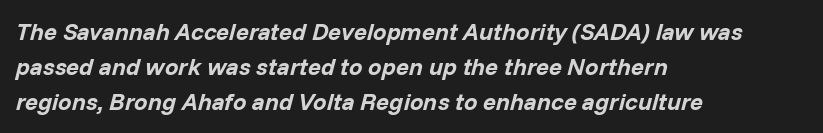
Q: Is the text bold? A: Yes.
Q: Is the text italic (slanted)? A: Yes, it leans right by about 14 degrees.
Q: Is the text underlined? A: No.
Q: How is the paragraph aligned? A: Left-aligned.
Q: Is the spacing between letters normal or unusually wide? A: Normal.
Q: Is the spacing between lines tight, normal or loose? A: Normal.
